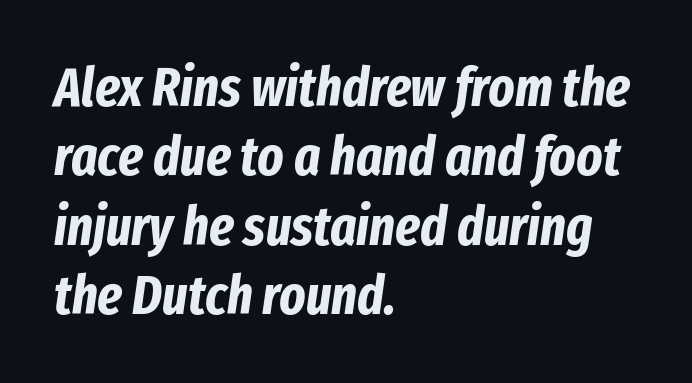
Varying glyph widths throughout — classic text-font behaviour. Emphasis-style slanted type is in use. All the whitespace from short lines collects on the right. Typographic density is high because the face is bold. The letters sit at their default tracking, neither squeezed nor spread. A typesetter would call this leading conventional body-copy spacing.
